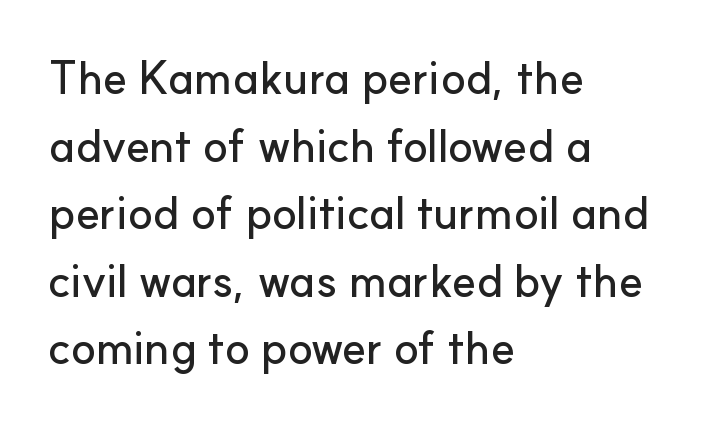
{"serif": "no", "italic": "no", "width": "normal", "stroke_contrast": "low", "x_height": "small", "monospaced": "no", "underline": "no", "align": "left", "line_spacing": "normal", "line_spacing_ratio": 1.47, "letter_spacing": "normal", "letter_spacing_em": 0.0, "glyph_px": 46}
